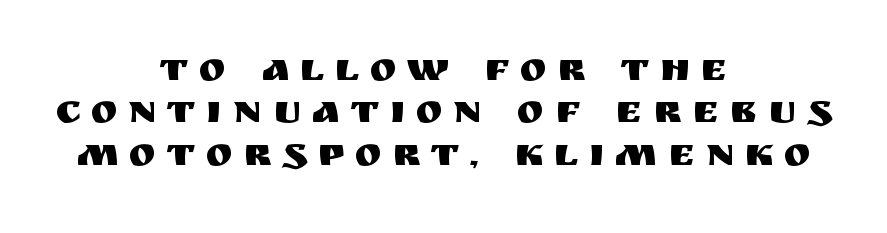
{"serif": "no", "italic": "no", "width": "normal", "stroke_contrast": "medium", "x_height": "large", "monospaced": "no", "underline": "no", "align": "center", "line_spacing": "tight", "line_spacing_ratio": 1.06, "letter_spacing": "wide", "letter_spacing_em": 0.27, "glyph_px": 40}
